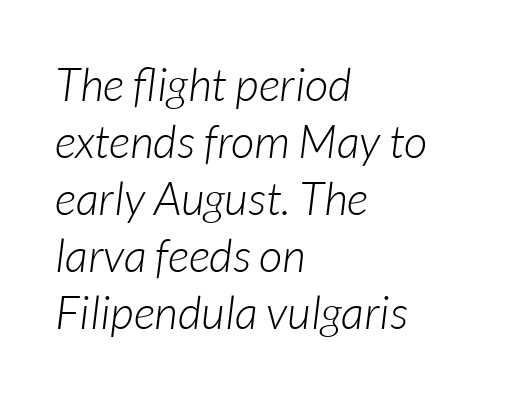
{"italic": "yes", "lean": "right", "slant_degrees": 7, "bold": "no", "weight": "light", "width": "normal", "stroke_contrast": "low", "x_height": "medium", "monospaced": "no", "underline": "no", "align": "left", "line_spacing_ratio": 1.24, "letter_spacing": "normal", "letter_spacing_em": 0.0, "glyph_px": 46}
